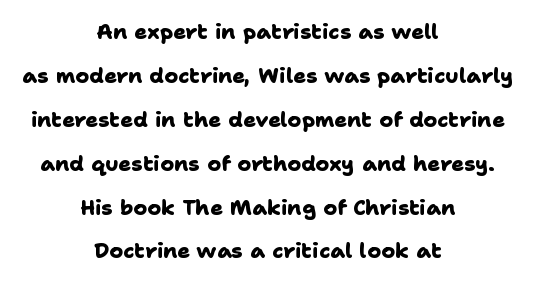
The image shows 21 px bold type; set centered, loose line spacing (2.09x), normal letter spacing, not underlined.
